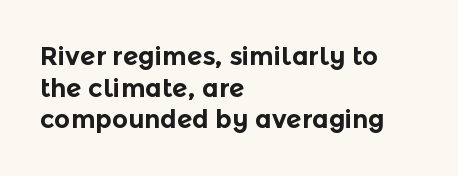
{"italic": "no", "bold": "yes", "underline": "no", "align": "left", "line_spacing": "normal", "line_spacing_ratio": 1.27, "letter_spacing": "normal", "letter_spacing_em": 0.0, "glyph_px": 25}
